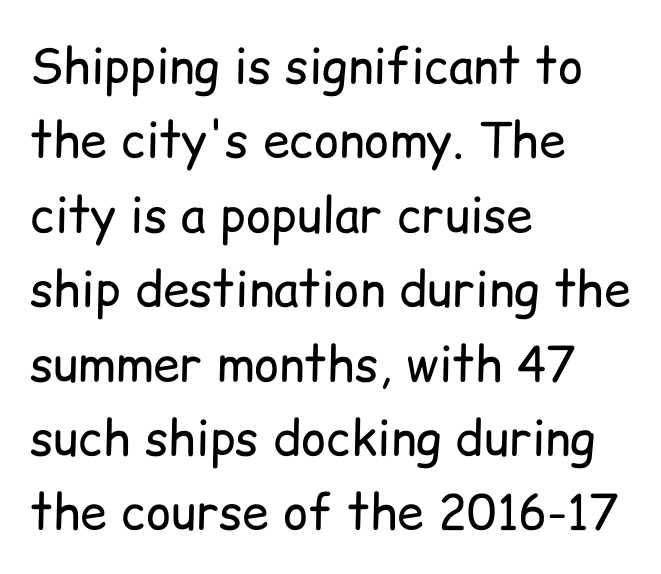
The image shows 48 px regular-weight sans-serif type, upright; set left-aligned, normal line spacing (1.55x), normal letter spacing, not underlined; low stroke contrast and a medium x-height.
